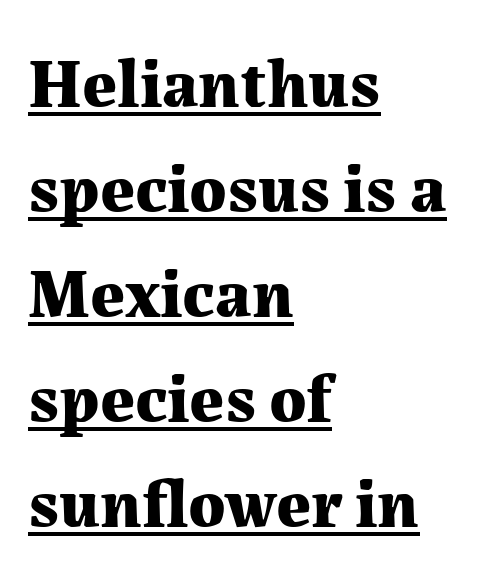
Q: Is the text bold? A: Yes.
Q: Is the text italic (slanted)? A: No, it is upright.
Q: Is the typeface a serif or a sans-serif typeface? A: Serif.
Q: Is the text underlined? A: Yes.
Q: How is the paragraph aligned? A: Left-aligned.
Q: Is the spacing between letters normal or unusually wide? A: Normal.
Q: Is the spacing between lines tight, normal or loose? A: Normal.
Q: Width (condensed, normal, or wide)? A: Normal.
Q: Stroke contrast? A: Medium.
Q: x-height? A: Medium.
Q: Monospaced? A: No.
